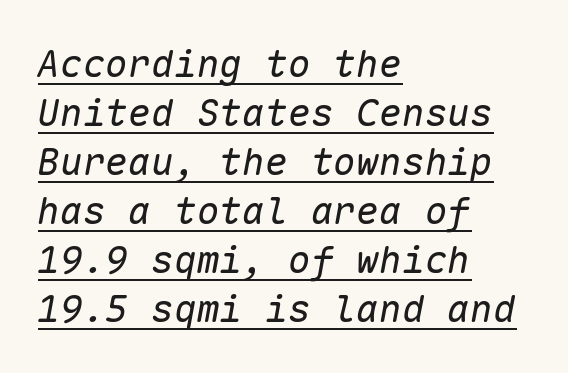
The image shows 38 px regular-weight type, italic (leaning right), monospaced; set left-aligned, normal line spacing (1.29x), normal letter spacing, underlined; low stroke contrast and a medium x-height.
